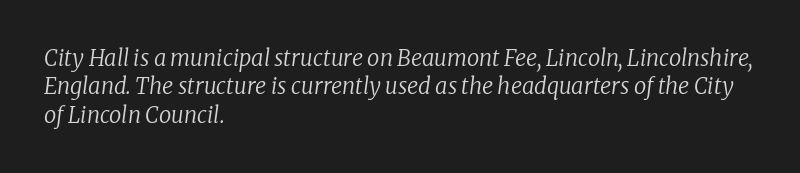
The image shows 22 px text type, italic (leaning right); set left-aligned, normal line spacing (1.29x), normal letter spacing, not underlined.
